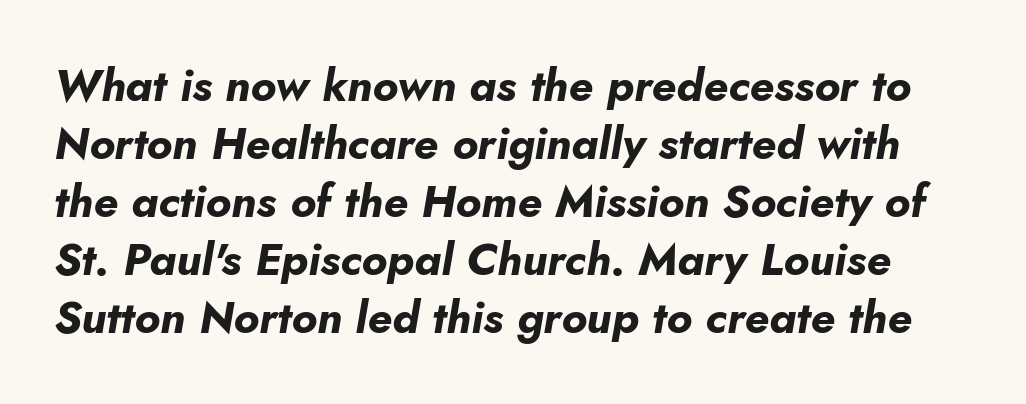
Q: Is the text bold? A: Yes.
Q: Is the text italic (slanted)? A: Yes, it leans right by about 10 degrees.
Q: Is the text underlined? A: No.
Q: Is the spacing between letters normal or unusually wide? A: Normal.
Q: Is the spacing between lines tight, normal or loose? A: Normal.
Q: Width (condensed, normal, or wide)? A: Normal.
Q: Stroke contrast? A: Low.
Q: x-height? A: Small.
Q: Monospaced? A: No.
